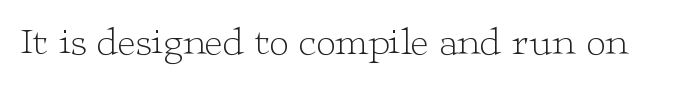
Q: Is the text bold? A: No.
Q: Is the text italic (slanted)? A: No, it is upright.
Q: Is the typeface a serif or a sans-serif typeface? A: Serif.
Q: Is the text underlined? A: No.
Q: Is the spacing between letters normal or unusually wide? A: Normal.
Q: Width (condensed, normal, or wide)? A: Wide.
Q: Stroke contrast? A: Low.
Q: x-height? A: Medium.
Q: Monospaced? A: No.
